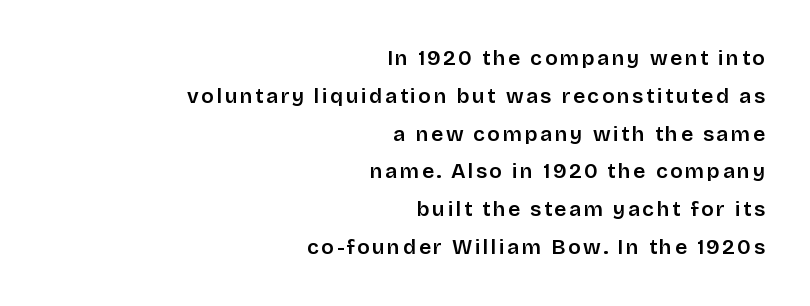
Q: Is the text italic (slanted)? A: No, it is upright.
Q: Is the text underlined? A: No.
Q: How is the paragraph aligned? A: Right-aligned.
